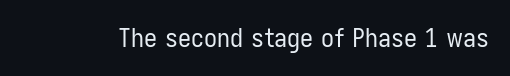
{"italic": "no", "bold": "no", "underline": "no", "letter_spacing": "normal", "letter_spacing_em": 0.0, "glyph_px": 26}
